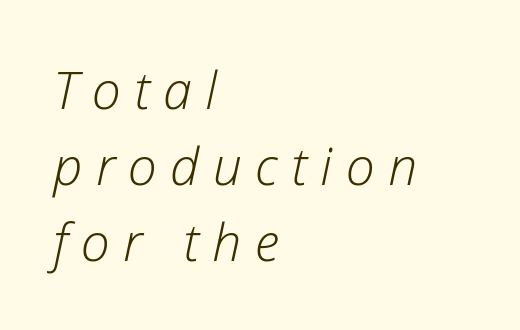
The image shows 52 px light type, italic (leaning right); set left-aligned, normal line spacing (1.46x), unusually wide letter spacing (+0.26 em), not underlined; low stroke contrast and a medium x-height.
